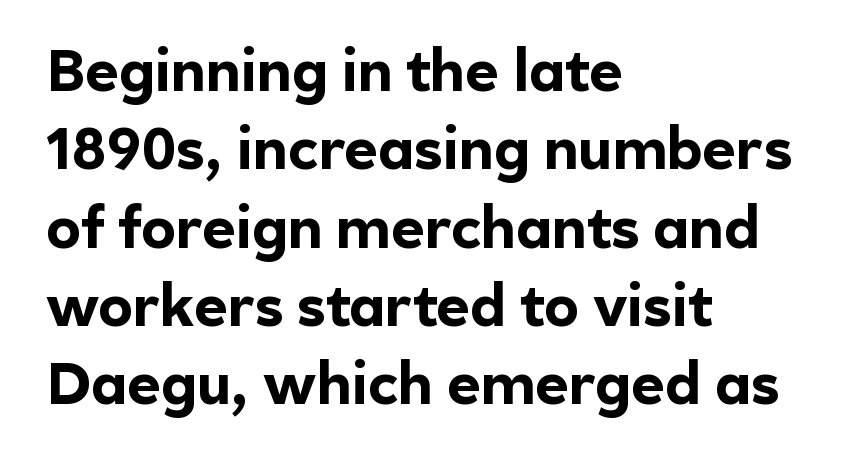
The image shows 58 px bold sans-serif type, upright; set left-aligned, normal line spacing (1.35x), normal letter spacing, not underlined; a medium x-height.
